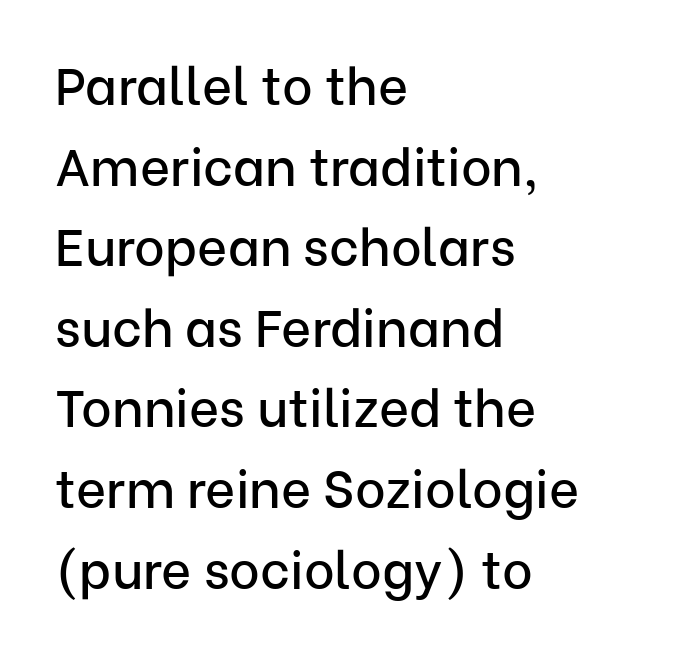
The text was rendered using a sans face with plain stroke endings. Is there much room between lines? A standard amount, neither cramped nor airy. The passage shown is typed in a proportional face where columns would drift. A typesetter would call this zero additional tracking. Descenders are the only things crossing below the line.
